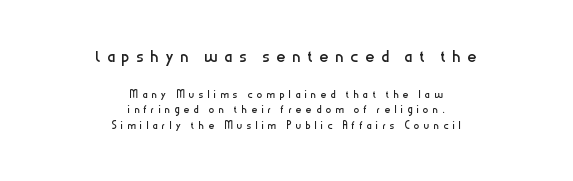
{"italic": "no", "bold": "no", "underline": "no", "align": "center", "line_spacing": "tight", "line_spacing_ratio": 1.1, "letter_spacing": "wide", "letter_spacing_em": 0.31, "larger_block": "first", "size_ratio": 1.57, "glyph_px": 22}
